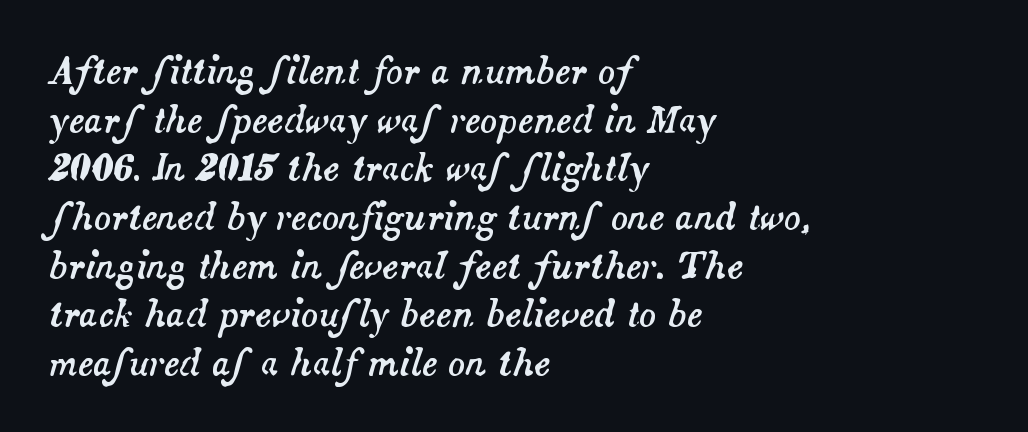
{"italic": "yes", "lean": "right", "slant_degrees": 14, "width": "normal", "stroke_contrast": "medium", "x_height": "small", "monospaced": "no", "underline": "no", "align": "left", "line_spacing": "normal", "line_spacing_ratio": 1.39, "letter_spacing": "normal", "letter_spacing_em": 0.0, "glyph_px": 35}
